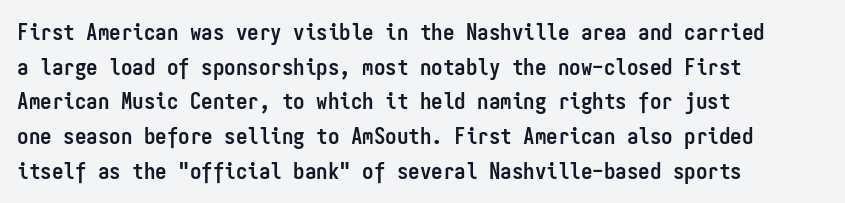
{"italic": "no", "bold": "yes", "underline": "no", "align": "left", "line_spacing": "normal", "line_spacing_ratio": 1.51, "letter_spacing": "normal", "letter_spacing_em": 0.0, "glyph_px": 23}
